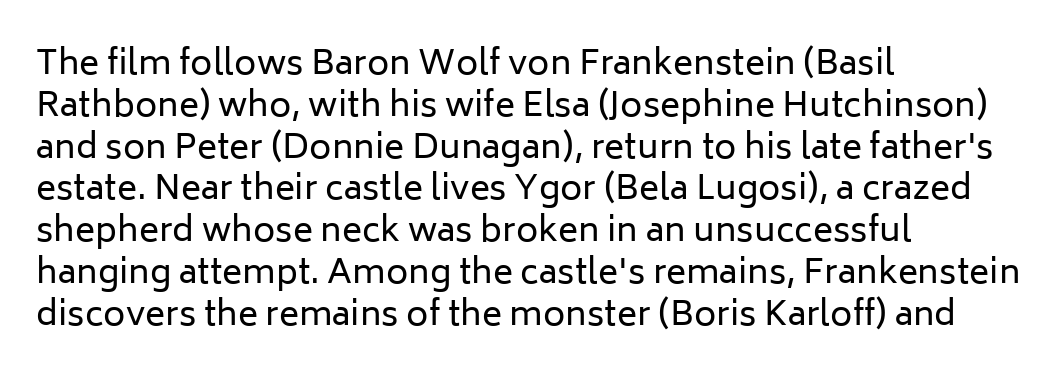
The image shows 34 px regular-weight sans-serif type, upright; set left-aligned, line spacing 1.23x, normal letter spacing, not underlined; low stroke contrast and a medium x-height.
